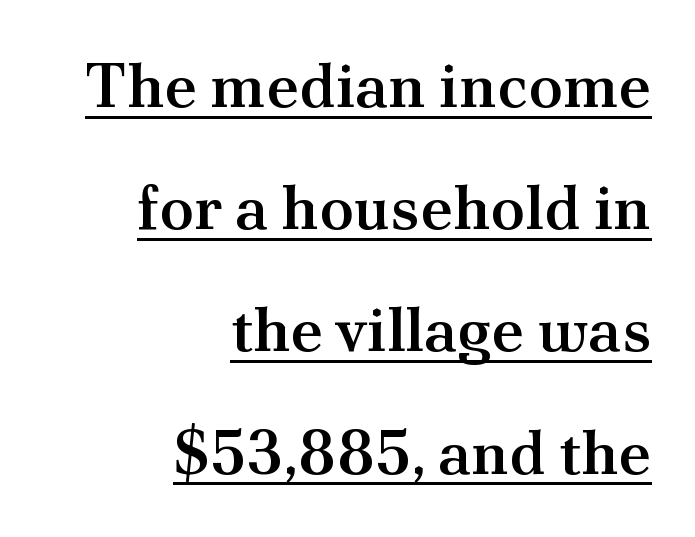
A typesetter would label this face a serif. This rendering uses right alignment, leaving the left contour irregular. Line spacing here is loose. Typesetter's note: demi weight, one step under bold. A typesetter would mark this as roman, not italic. Somebody hit Ctrl+U on this one — the words are underlined.
